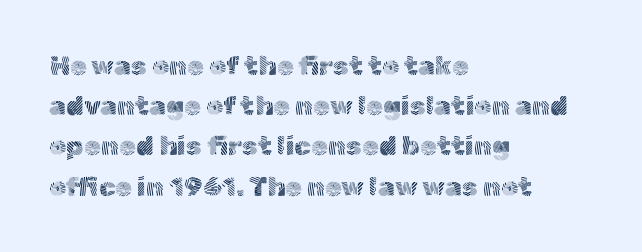
Q: Is the text bold? A: No.
Q: Is the text italic (slanted)? A: No, it is upright.
Q: Is the text underlined? A: No.
Q: How is the paragraph aligned? A: Left-aligned.
Q: Is the spacing between letters normal or unusually wide? A: Normal.
Q: Is the spacing between lines tight, normal or loose? A: Normal.
